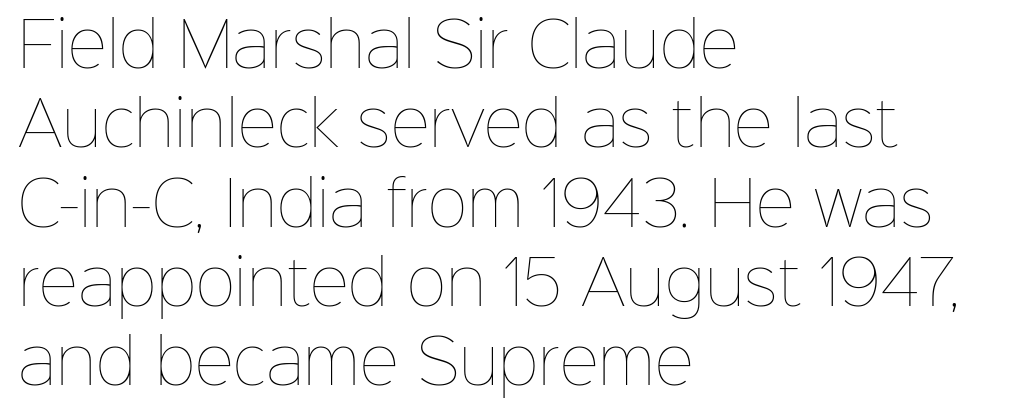
{"italic": "no", "bold": "no", "weight": "thin", "width": "normal", "stroke_contrast": "low", "x_height": "medium", "monospaced": "no", "underline": "no", "align": "left", "line_spacing": "normal", "line_spacing_ratio": 1.3, "letter_spacing": "normal", "letter_spacing_em": 0.0, "glyph_px": 61}
